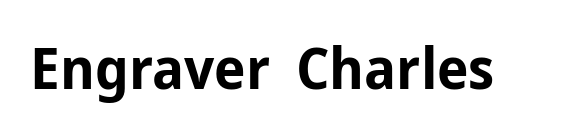
Q: Is the text bold? A: Yes.
Q: Is the text italic (slanted)? A: No, it is upright.
Q: Is the typeface a serif or a sans-serif typeface? A: Sans-serif.
Q: Is the text underlined? A: No.
Q: Is the spacing between letters normal or unusually wide? A: Normal.
Q: Width (condensed, normal, or wide)? A: Normal.
Q: Stroke contrast? A: Low.
Q: x-height? A: Medium.
Q: Monospaced? A: No.
